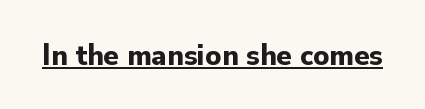
Q: Is the text bold? A: Yes.
Q: Is the text italic (slanted)? A: No, it is upright.
Q: Is the typeface a serif or a sans-serif typeface? A: Sans-serif.
Q: Is the text underlined? A: Yes.
Q: Is the spacing between letters normal or unusually wide? A: Normal.
Q: Width (condensed, normal, or wide)? A: Normal.
Q: Stroke contrast? A: Low.
Q: x-height? A: Small.
Q: Monospaced? A: No.
